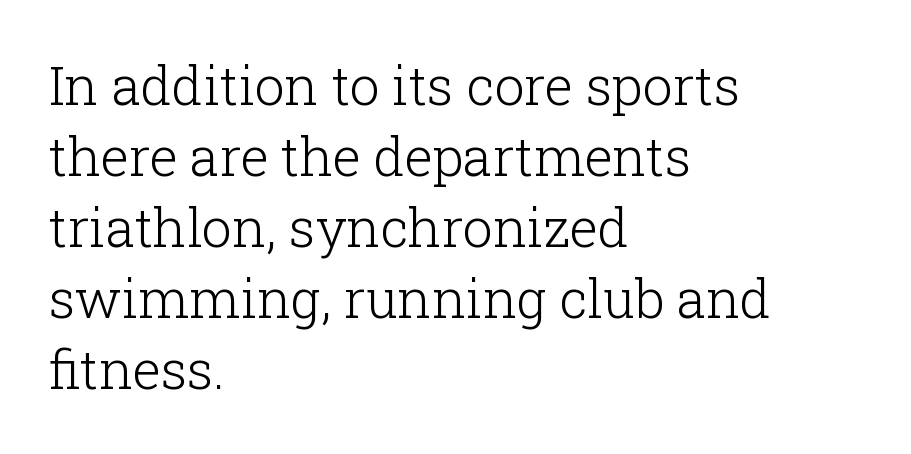
{"serif": "yes", "italic": "no", "bold": "no", "weight": "light", "width": "normal", "stroke_contrast": "low", "x_height": "medium", "monospaced": "no", "underline": "no", "align": "left", "line_spacing": "normal", "line_spacing_ratio": 1.34, "letter_spacing": "normal", "letter_spacing_em": 0.0, "glyph_px": 53}
